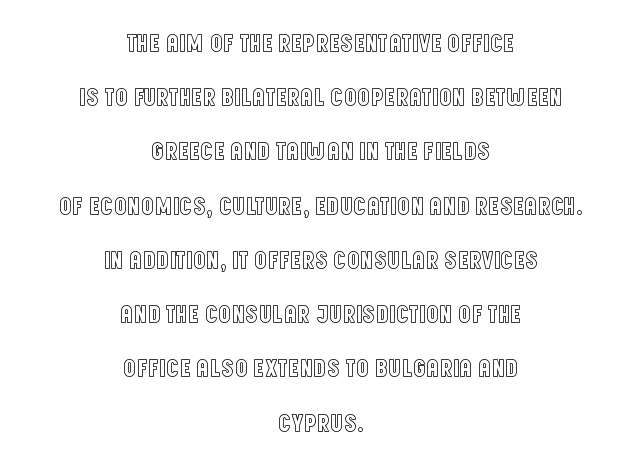
Q: Is the text italic (slanted)? A: No, it is upright.
Q: Is the text underlined? A: No.
Q: How is the paragraph aligned? A: Centered.
Q: Is the spacing between letters normal or unusually wide? A: Normal.
Q: Is the spacing between lines tight, normal or loose? A: Loose.
